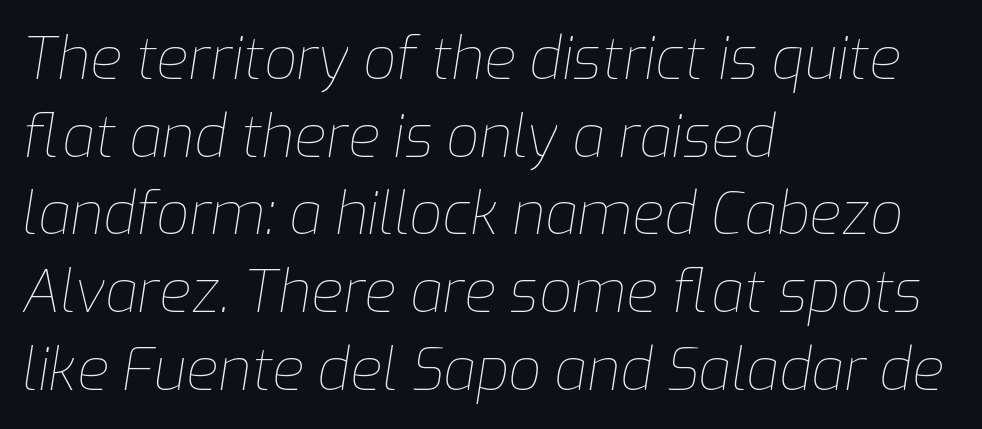
{"italic": "yes", "lean": "right", "slant_degrees": 9, "bold": "no", "weight": "thin", "width": "normal", "stroke_contrast": "low", "x_height": "medium", "monospaced": "no", "underline": "no", "align": "left", "line_spacing": "normal", "line_spacing_ratio": 1.34, "letter_spacing": "normal", "letter_spacing_em": 0.0, "glyph_px": 58}
